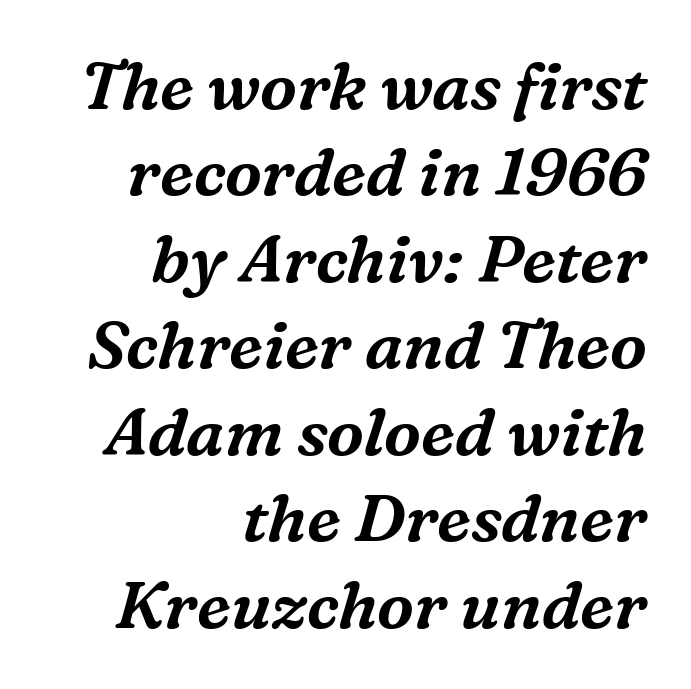
The image shows 66 px serif type, italic (leaning right); set right-aligned, normal line spacing (1.31x), normal letter spacing, not underlined; medium stroke contrast and a medium x-height.
